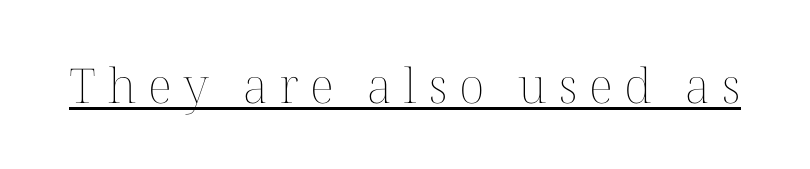
Notice how a bar underscores the lettering throughout. The font is comparable to plain body text, perhaps lighter. Rendered with straight, roman letterforms. The passage shown is typed in a proportional face where columns would drift. Characters follow at a spacing far wider than the type designer built in.
